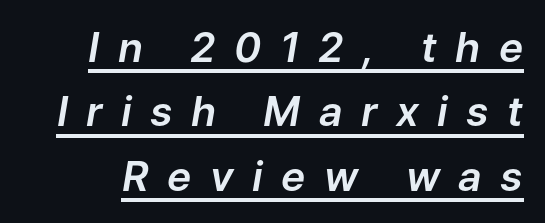
Q: Is the text italic (slanted)? A: Yes, it leans right by about 9 degrees.
Q: Is the text underlined? A: Yes.
Q: Is the spacing between letters normal or unusually wide? A: Unusually wide.
Q: Is the spacing between lines tight, normal or loose? A: Normal.
Q: Width (condensed, normal, or wide)? A: Normal.
Q: Stroke contrast? A: Low.
Q: x-height? A: Medium.
Q: Monospaced? A: No.
